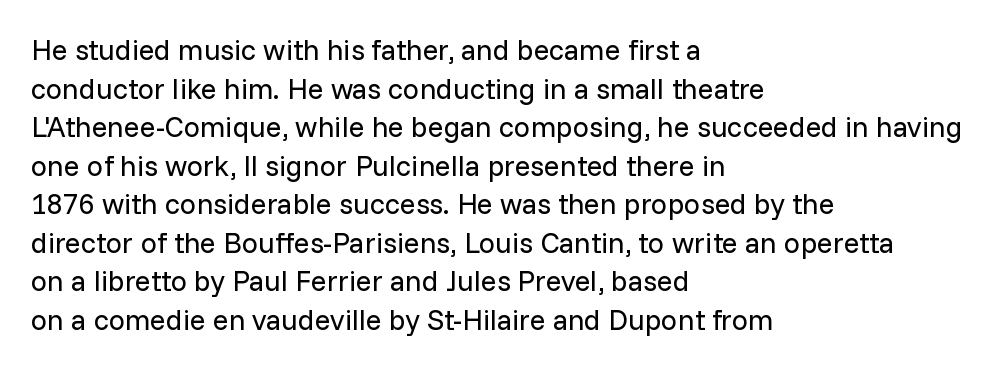
The image shows 29 px regular-weight sans-serif type, upright; set left-aligned, normal line spacing (1.33x), normal letter spacing, not underlined; low stroke contrast and a medium x-height.
